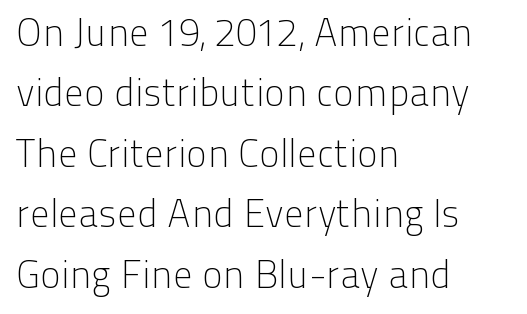
The image shows 39 px light sans-serif type, upright; set left-aligned, normal line spacing (1.55x), normal letter spacing, not underlined; low stroke contrast and a medium x-height.
